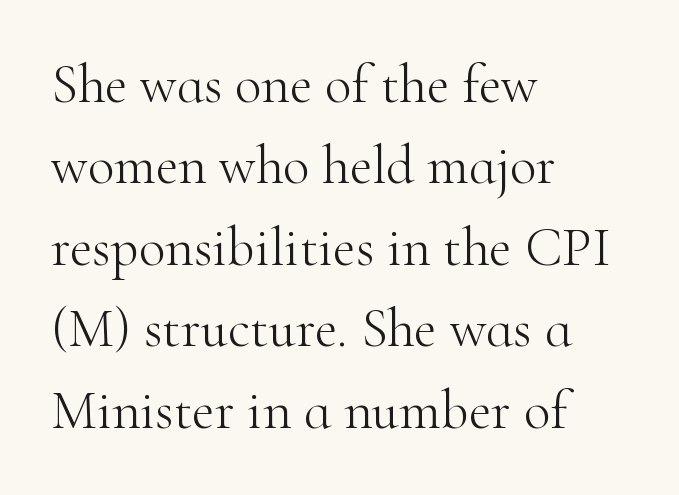
The image shows 55 px light serif type, upright; set left-aligned, normal line spacing (1.48x), normal letter spacing, not underlined; high stroke contrast and a small x-height.
